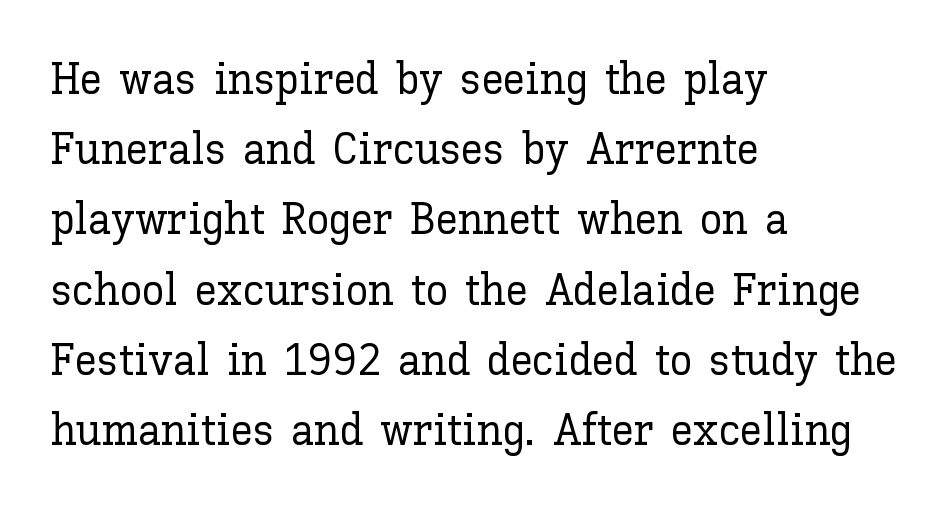
The image shows 45 px text type, upright; set left-aligned, normal line spacing (1.56x), normal letter spacing, not underlined; low stroke contrast and a medium x-height.
